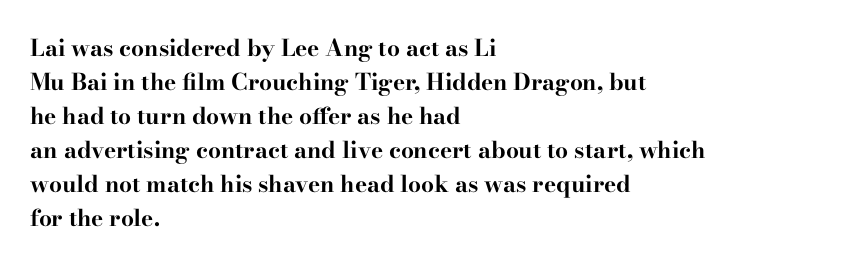
The image shows 23 px bold type, upright; set left-aligned, normal line spacing (1.48x), normal letter spacing, not underlined.
